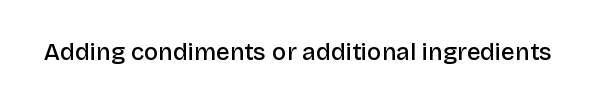
Q: Is the text bold? A: Semi-bold.
Q: Is the text italic (slanted)? A: No, it is upright.
Q: Is the text underlined? A: No.
Q: Is the spacing between letters normal or unusually wide? A: Normal.
